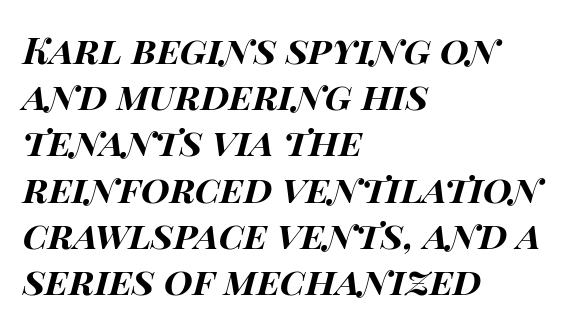
The image shows 37 px bold, wide type, italic (leaning right); set left-aligned, normal line spacing (1.25x), normal letter spacing, not underlined; high stroke contrast and a large x-height.
